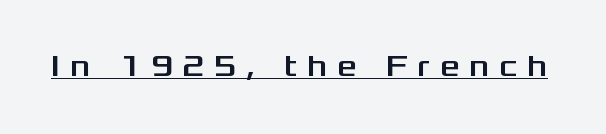
Q: Is the text italic (slanted)? A: No, it is upright.
Q: Is the typeface a serif or a sans-serif typeface? A: Sans-serif.
Q: Is the text underlined? A: Yes.
Q: Is the spacing between letters normal or unusually wide? A: Unusually wide.
Q: Width (condensed, normal, or wide)? A: Wide.
Q: Stroke contrast? A: Medium.
Q: x-height? A: Medium.
Q: Monospaced? A: No.
